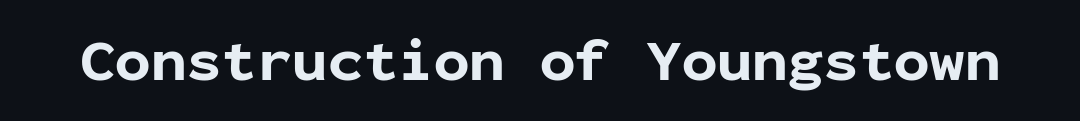
The image shows 59 px bold sans-serif type, upright, monospaced; set normal letter spacing, not underlined; low stroke contrast and a medium x-height.
